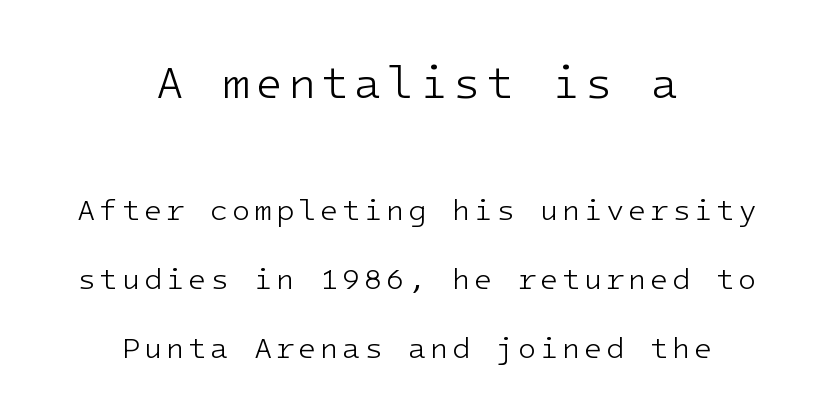
{"serif": "no", "italic": "no", "bold": "no", "weight": "light", "width": "normal", "stroke_contrast": "low", "x_height": "medium", "monospaced": "yes", "underline": "no", "align": "center", "line_spacing": "loose", "line_spacing_ratio": 2.3, "larger_block": "first", "size_ratio": 1.5, "glyph_px": 45}
